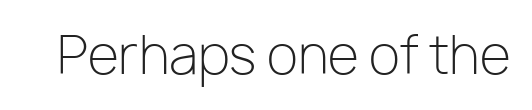
The image shows 51 px light sans-serif type, upright; set normal letter spacing, not underlined; low stroke contrast and a medium x-height.
